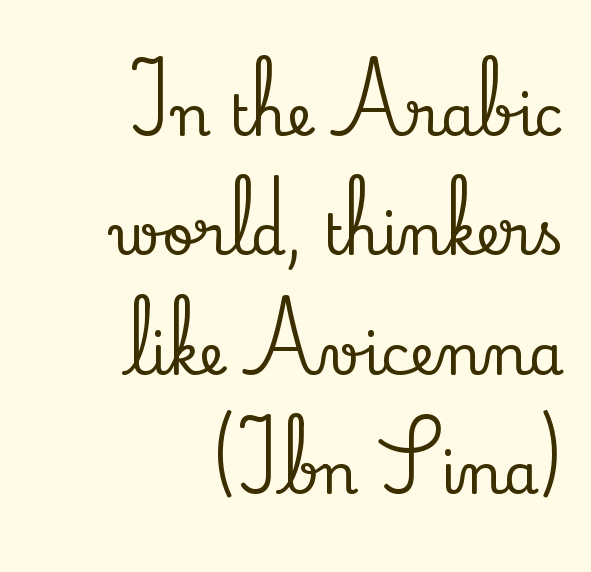
Q: Is the text italic (slanted)? A: No, it is upright.
Q: Is the typeface a serif or a sans-serif typeface? A: Serif.
Q: Is the text underlined? A: No.
Q: How is the paragraph aligned? A: Right-aligned.
Q: Is the spacing between letters normal or unusually wide? A: Normal.
Q: Is the spacing between lines tight, normal or loose? A: Loose.
Q: Width (condensed, normal, or wide)? A: Normal.
Q: Stroke contrast? A: Low.
Q: x-height? A: Small.
Q: Monospaced? A: No.
